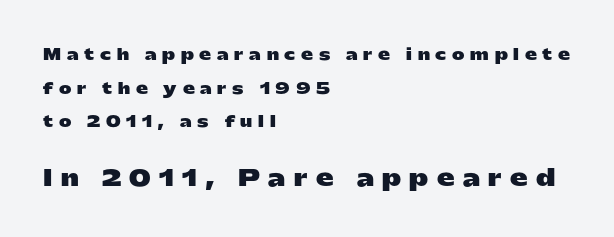
Compared with typical paragraphs, the rows here are farther apart. Typographic density is high because the face is bold. Display-style spreading of the glyphs; the letterfit is very open. The compositor pushed each line to the left boundary. Every stem runs plumb, perpendicular to the baseline. The baseline area is clear.
